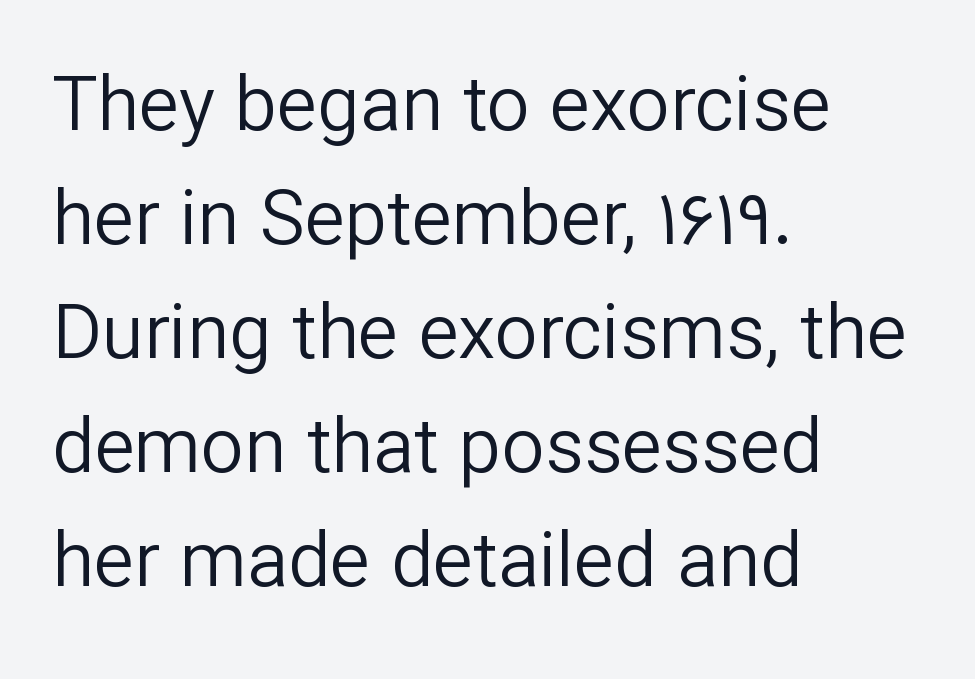
The image shows 76 px regular-weight sans-serif type, upright; set left-aligned, normal line spacing (1.5x), normal letter spacing, not underlined; low stroke contrast and a medium x-height.
